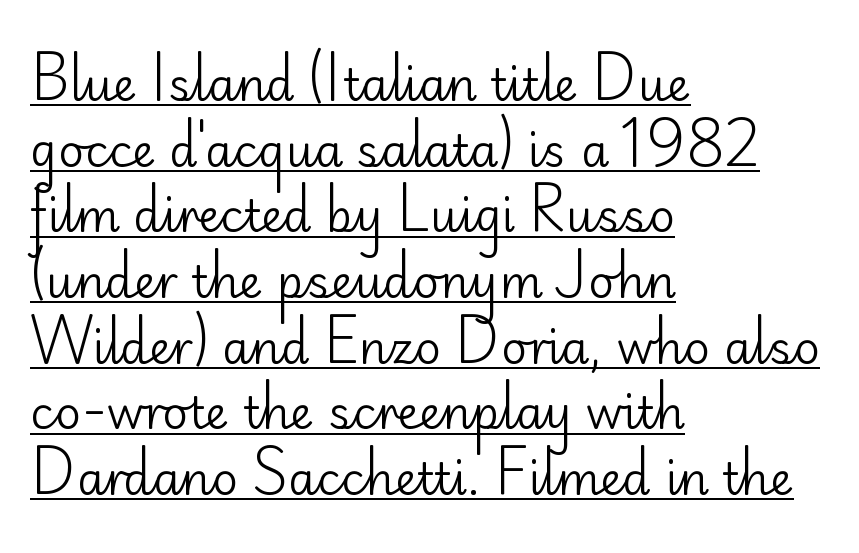
Look at the bottom of the vertical strokes: they stop flat, with no serifs. Here the designer chose a conventional face with non-uniform glyph widths. This reads as an unemphasized weight, regular at the heaviest. Inter-character spacing is left at the font's built-in metrics. The rendering uses a moderate line-height, typical for paragraphs.
